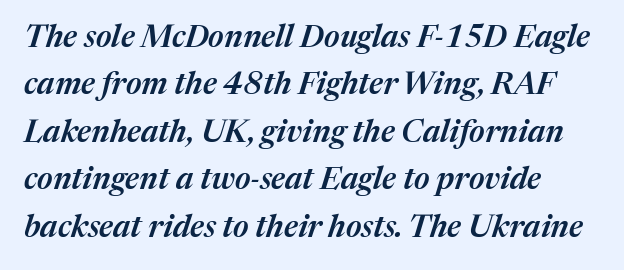
Looks like regular typesetting: each glyph gets only the width it needs. Descenders hang freely into open space. The line-height multiplier appears to be the usual default. The rendering keeps characters at their native spacing.
